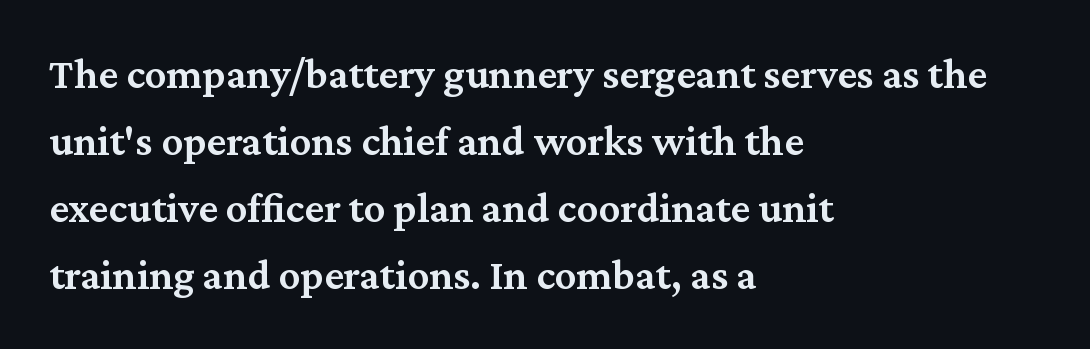
Q: Is the text bold? A: Semi-bold.
Q: Is the text italic (slanted)? A: No, it is upright.
Q: Is the typeface a serif or a sans-serif typeface? A: Serif.
Q: Is the text underlined? A: No.
Q: How is the paragraph aligned? A: Left-aligned.
Q: Is the spacing between letters normal or unusually wide? A: Normal.
Q: Is the spacing between lines tight, normal or loose? A: Normal.
Q: Width (condensed, normal, or wide)? A: Normal.
Q: Stroke contrast? A: Medium.
Q: x-height? A: Medium.
Q: Monospaced? A: No.
